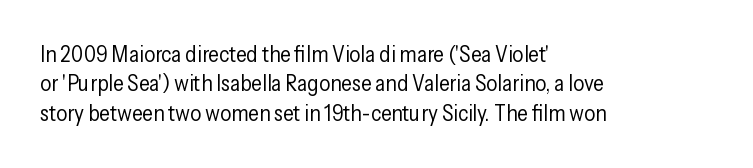
{"italic": "no", "bold": "no", "underline": "no", "align": "left", "line_spacing": "normal", "line_spacing_ratio": 1.34, "letter_spacing": "normal", "letter_spacing_em": 0.0, "glyph_px": 22}
